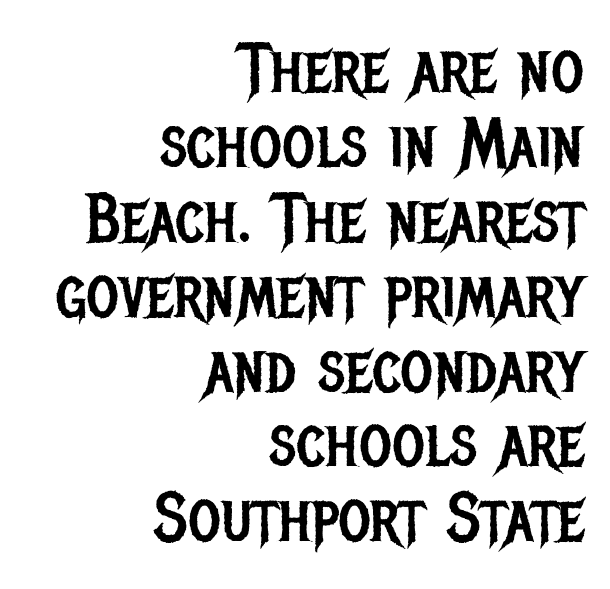
Q: Is the text bold? A: No.
Q: Is the text italic (slanted)? A: No, it is upright.
Q: Is the typeface a serif or a sans-serif typeface? A: Sans-serif.
Q: Is the text underlined? A: No.
Q: How is the paragraph aligned? A: Right-aligned.
Q: Is the spacing between letters normal or unusually wide? A: Normal.
Q: Is the spacing between lines tight, normal or loose? A: Tight.
Q: Width (condensed, normal, or wide)? A: Condensed.
Q: Stroke contrast? A: Low.
Q: x-height? A: Large.
Q: Monospaced? A: No.
